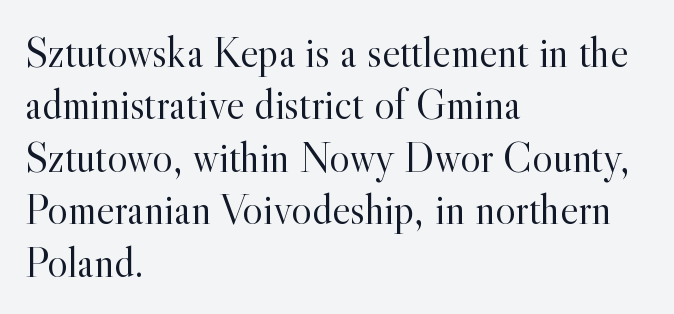
Q: Is the text bold? A: No.
Q: Is the text italic (slanted)? A: No, it is upright.
Q: Is the typeface a serif or a sans-serif typeface? A: Serif.
Q: Is the text underlined? A: No.
Q: How is the paragraph aligned? A: Left-aligned.
Q: Is the spacing between letters normal or unusually wide? A: Normal.
Q: Width (condensed, normal, or wide)? A: Normal.
Q: x-height? A: Small.
Q: Monospaced? A: No.
